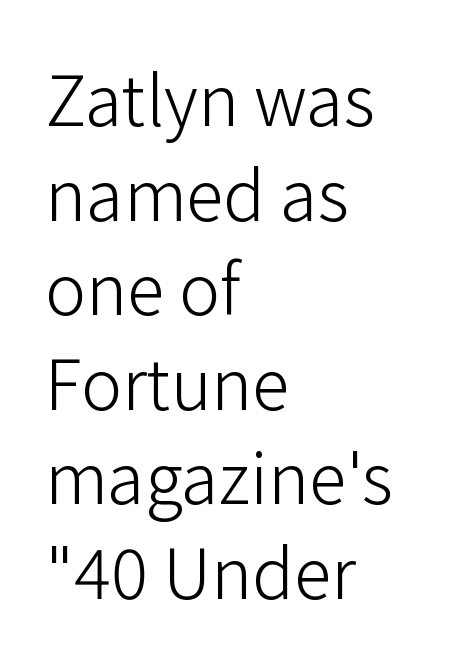
Q: Is the text bold? A: No.
Q: Is the text italic (slanted)? A: No, it is upright.
Q: Is the typeface a serif or a sans-serif typeface? A: Sans-serif.
Q: Is the text underlined? A: No.
Q: How is the paragraph aligned? A: Left-aligned.
Q: Is the spacing between letters normal or unusually wide? A: Normal.
Q: Is the spacing between lines tight, normal or loose? A: Normal.
Q: Width (condensed, normal, or wide)? A: Normal.
Q: Stroke contrast? A: Low.
Q: x-height? A: Medium.
Q: Monospaced? A: No.
